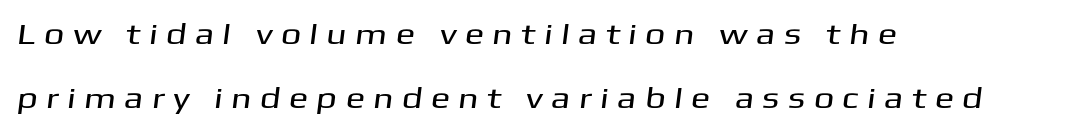
{"serif": "no", "width": "wide", "stroke_contrast": "medium", "x_height": "medium", "monospaced": "no", "underline": "no", "align": "left", "line_spacing": "loose", "line_spacing_ratio": 2.21, "letter_spacing": "wide", "letter_spacing_em": 0.28, "glyph_px": 29}
